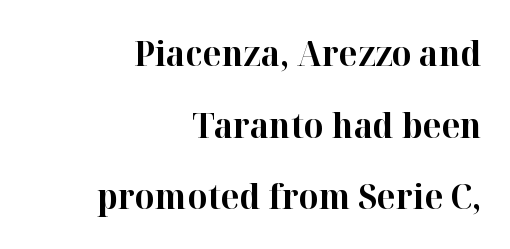
{"serif": "yes", "italic": "no", "bold": "yes", "weight": "bold", "width": "normal", "stroke_contrast": "high", "x_height": "medium", "monospaced": "no", "underline": "no", "align": "right", "line_spacing": "loose", "line_spacing_ratio": 2.05, "letter_spacing": "normal", "letter_spacing_em": 0.0, "glyph_px": 35}
